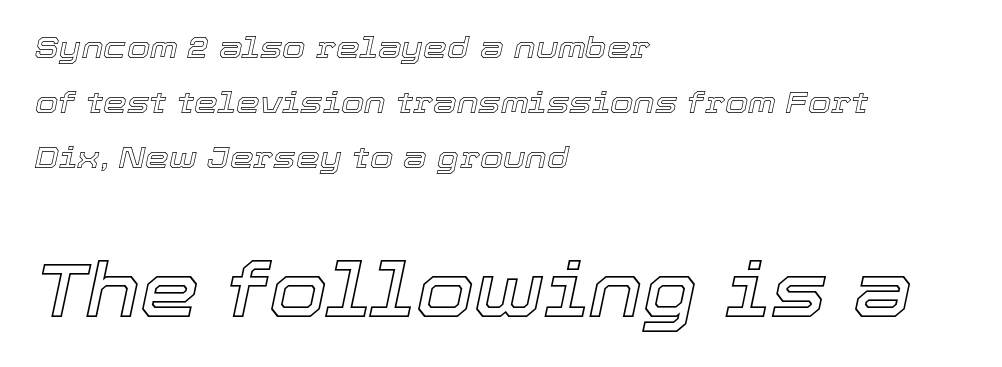
Q: Is the text italic (slanted)? A: Yes, it leans right by about 12 degrees.
Q: Is the text underlined? A: No.
Q: How is the paragraph aligned? A: Left-aligned.
Q: Is the spacing between letters normal or unusually wide? A: Normal.
Q: Which block of text is set in a larger size, the first (top) or the second (bottom)? A: The second (bottom) one.
Q: Width (condensed, normal, or wide)? A: Normal.
Q: x-height? A: Medium.
Q: Monospaced? A: No.
